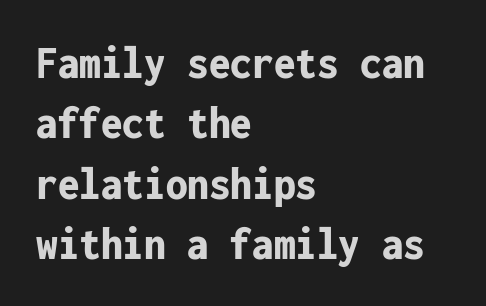
The image shows 48 px bold, condensed sans-serif type, upright, monospaced; set left-aligned, normal line spacing (1.26x), normal letter spacing, not underlined; low stroke contrast and a medium x-height.
